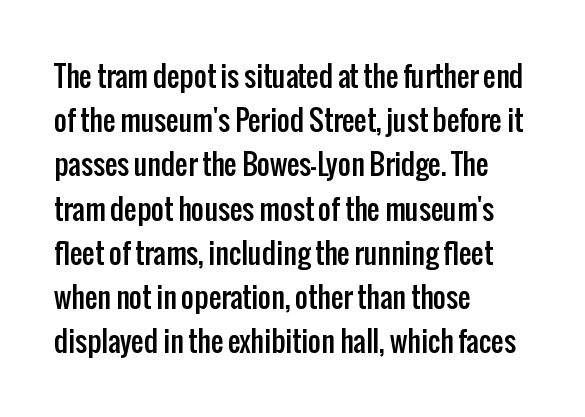
{"serif": "no", "italic": "no", "width": "condensed", "stroke_contrast": "low", "x_height": "medium", "monospaced": "no", "underline": "no", "align": "left", "line_spacing": "normal", "line_spacing_ratio": 1.58, "letter_spacing": "normal", "letter_spacing_em": 0.0, "glyph_px": 28}
